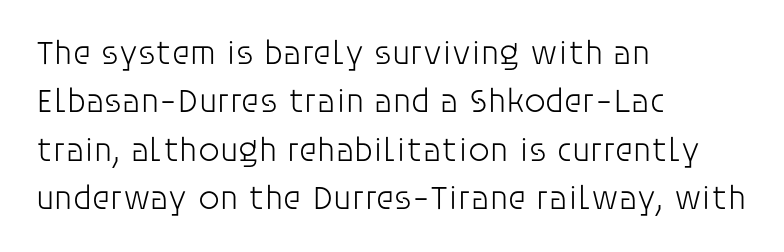
Q: Is the text bold? A: No.
Q: Is the text italic (slanted)? A: No, it is upright.
Q: Is the typeface a serif or a sans-serif typeface? A: Sans-serif.
Q: Is the text underlined? A: No.
Q: How is the paragraph aligned? A: Left-aligned.
Q: Is the spacing between letters normal or unusually wide? A: Normal.
Q: Is the spacing between lines tight, normal or loose? A: Normal.
Q: Width (condensed, normal, or wide)? A: Normal.
Q: Stroke contrast? A: Low.
Q: x-height? A: Large.
Q: Monospaced? A: No.
